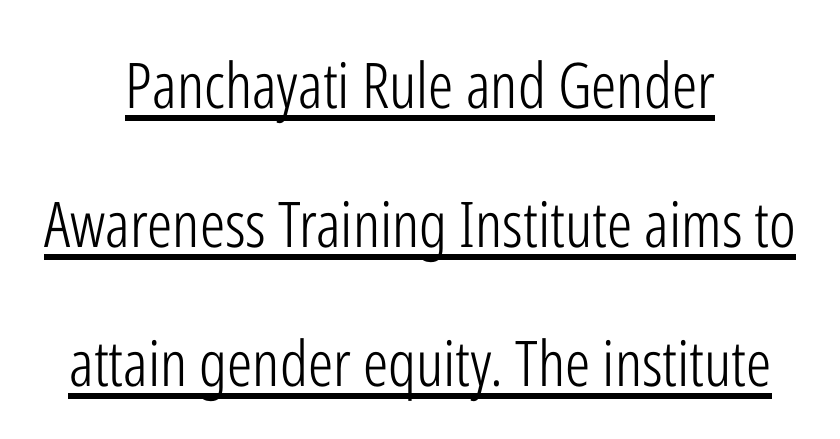
The image shows 63 px light, condensed sans-serif type, upright; set centered, loose line spacing (2.21x), normal letter spacing, underlined; low stroke contrast and a medium x-height.
